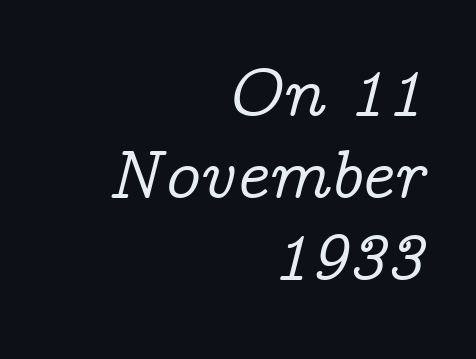
The letters sit at their default tracking, neither squeezed nor spread. Decoration check: the copy has no underline. Style check: oblique. The passage shown is typed in a proportional face where columns would drift. To sum up the face: it has serifs. The compositor pushed each line to the right boundary.
